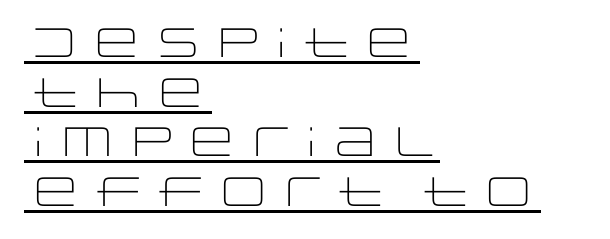
Q: Is the text bold? A: No.
Q: Is the text italic (slanted)? A: No, it is upright.
Q: Is the typeface a serif or a sans-serif typeface? A: Sans-serif.
Q: Is the text underlined? A: Yes.
Q: How is the paragraph aligned? A: Left-aligned.
Q: Is the spacing between letters normal or unusually wide? A: Normal.
Q: Width (condensed, normal, or wide)? A: Wide.
Q: Stroke contrast? A: Low.
Q: x-height? A: Large.
Q: Monospaced? A: No.
